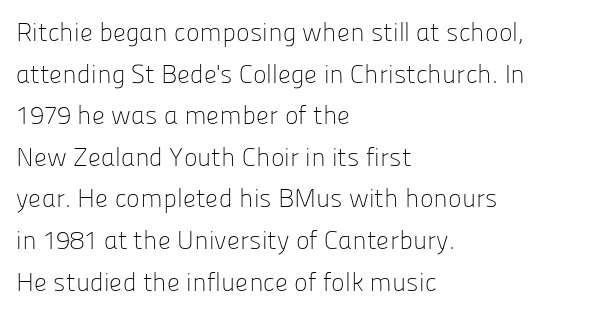
The image shows 26 px text type, upright; set left-aligned, normal line spacing (1.6x), normal letter spacing, not underlined.
